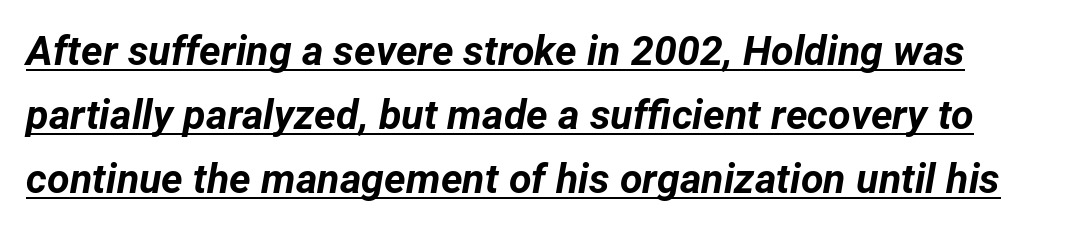
Q: Is the text bold? A: Yes.
Q: Is the text italic (slanted)? A: Yes, it leans right by about 12 degrees.
Q: Is the text underlined? A: Yes.
Q: Is the spacing between letters normal or unusually wide? A: Normal.
Q: Is the spacing between lines tight, normal or loose? A: Normal.
Q: Width (condensed, normal, or wide)? A: Normal.
Q: Stroke contrast? A: Low.
Q: x-height? A: Medium.
Q: Monospaced? A: No.
